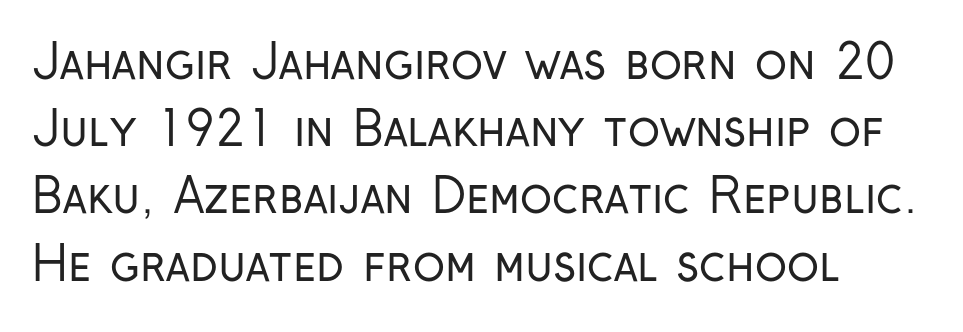
Descender tails drop into unmarked territory. Heaviness? Minimal to ordinary, like unemphasized prose. The typeface chosen for these lines omits serifs. One glance says typical: line gaps are just what's usual. Which margin do the lines hug? The left one — the right edge is uneven. The letters advance in unequal steps, a hallmark of proportional type.
